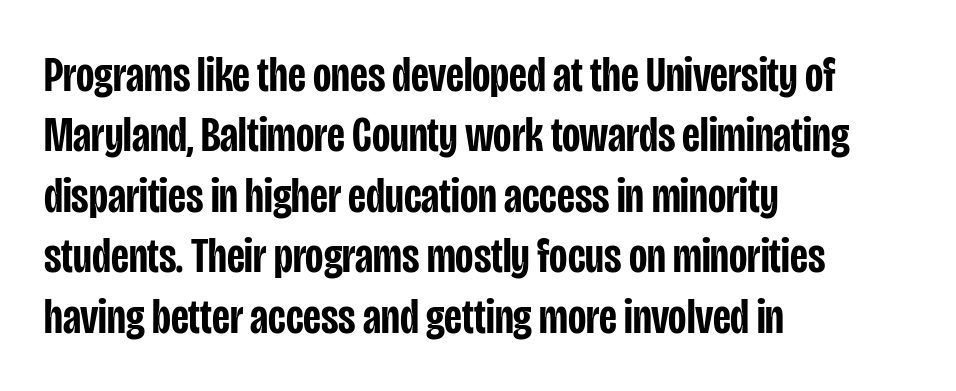
The tracking reads as untouched default to a designer's eye. Which margin do the lines hug? The left one — the right edge is uneven. This rendering features lettering with no underline. A typesetter would call this proportional, since set widths differ per character. Italic? Not at all — the glyphs are vertical.
